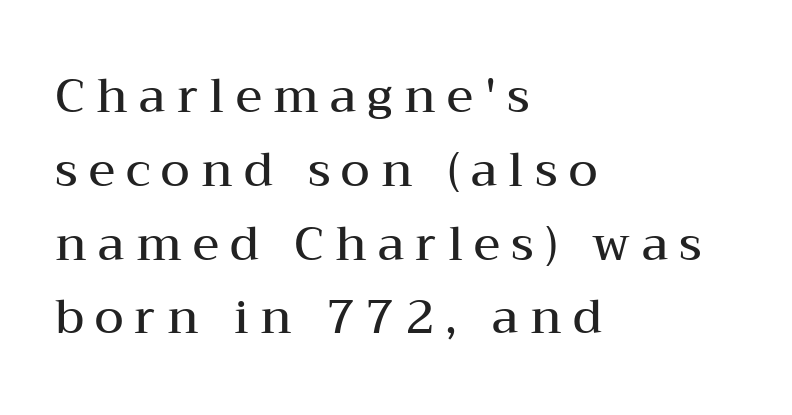
{"serif": "yes", "italic": "no", "bold": "semi", "weight": "semibold", "width": "wide", "stroke_contrast": "medium", "x_height": "medium", "monospaced": "no", "underline": "no", "align": "left", "line_spacing": "normal", "line_spacing_ratio": 1.57, "letter_spacing": "wide", "letter_spacing_em": 0.24, "glyph_px": 47}
